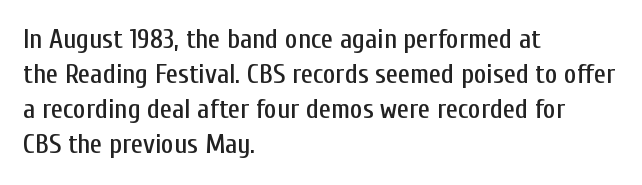
{"italic": "no", "underline": "no", "align": "left", "line_spacing": "normal", "line_spacing_ratio": 1.3, "letter_spacing": "normal", "letter_spacing_em": 0.0, "glyph_px": 27}
